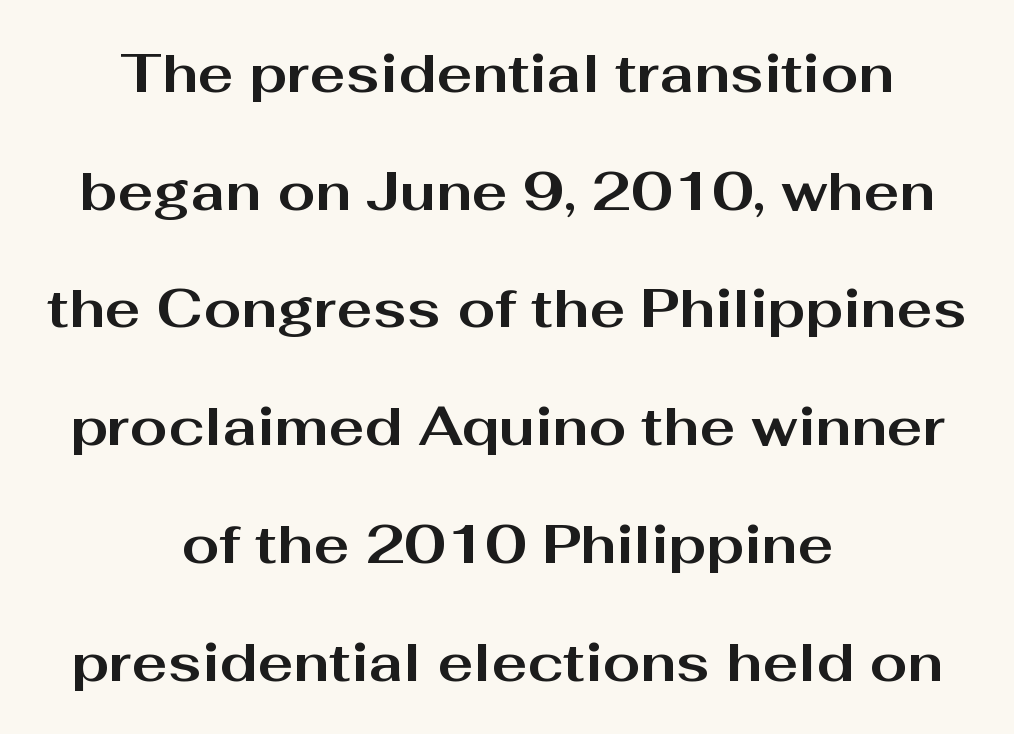
{"serif": "no", "italic": "no", "bold": "yes", "weight": "bold", "width": "wide", "stroke_contrast": "medium", "x_height": "medium", "monospaced": "no", "underline": "no", "align": "center", "line_spacing": "loose", "line_spacing_ratio": 2.18, "letter_spacing": "normal", "letter_spacing_em": 0.0, "glyph_px": 54}
